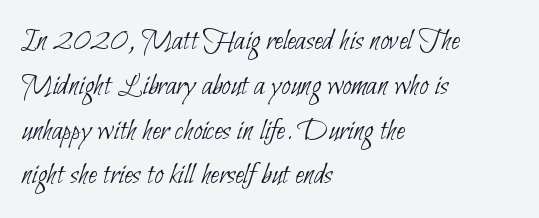
{"serif": "no", "bold": "no", "weight": "thin", "width": "condensed", "stroke_contrast": "low", "x_height": "small", "monospaced": "no", "underline": "no", "align": "left", "line_spacing": "normal", "line_spacing_ratio": 1.4, "letter_spacing": "normal", "letter_spacing_em": 0.0, "glyph_px": 32}
